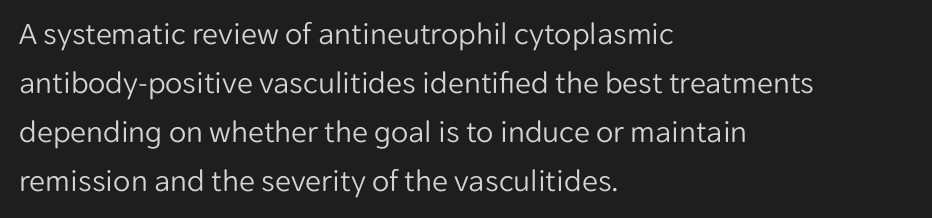
Q: Is the text bold? A: No.
Q: Is the text italic (slanted)? A: No, it is upright.
Q: Is the typeface a serif or a sans-serif typeface? A: Sans-serif.
Q: Is the text underlined? A: No.
Q: How is the paragraph aligned? A: Left-aligned.
Q: Is the spacing between letters normal or unusually wide? A: Normal.
Q: Is the spacing between lines tight, normal or loose? A: Normal.
Q: Width (condensed, normal, or wide)? A: Normal.
Q: Stroke contrast? A: Low.
Q: x-height? A: Medium.
Q: Monospaced? A: No.
